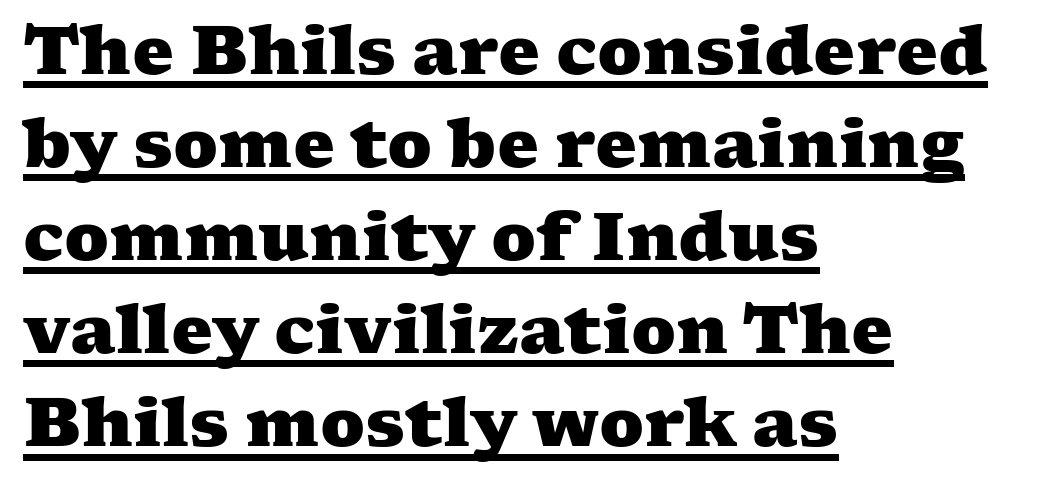
Q: Is the text bold? A: Yes.
Q: Is the typeface a serif or a sans-serif typeface? A: Serif.
Q: Is the text underlined? A: Yes.
Q: How is the paragraph aligned? A: Left-aligned.
Q: Is the spacing between letters normal or unusually wide? A: Normal.
Q: Is the spacing between lines tight, normal or loose? A: Normal.
Q: Width (condensed, normal, or wide)? A: Wide.
Q: Stroke contrast? A: Medium.
Q: x-height? A: Medium.
Q: Monospaced? A: No.
